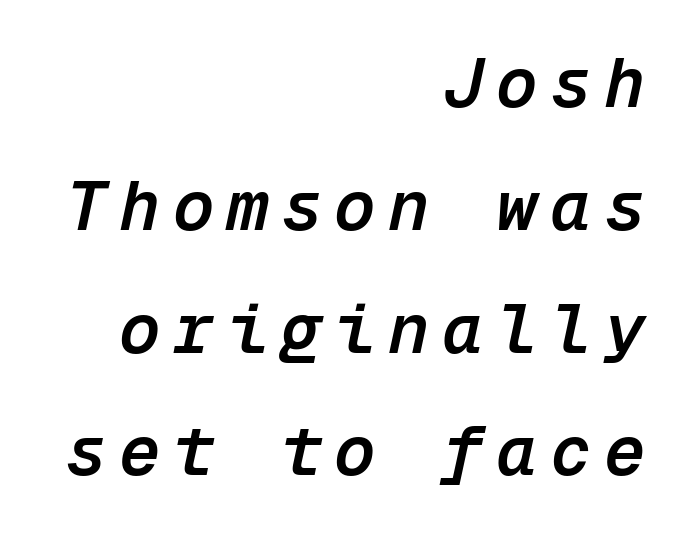
Words float on clear page, feet unadorned. Firm but not heavy-handed strokes: this text is semibold. Note the uniform advance width — an 'i' takes as much space as an 'm'. A student would call this right alignment; a typographer would say flush right, rag left.
